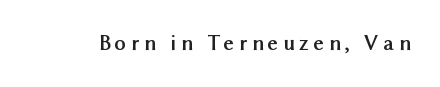
Chunky letters — that's bold for sure. The typography opts for an upright posture over an oblique one. This rendering widens character spacing well past its baseline value. The gap between lines stays unmarked.
